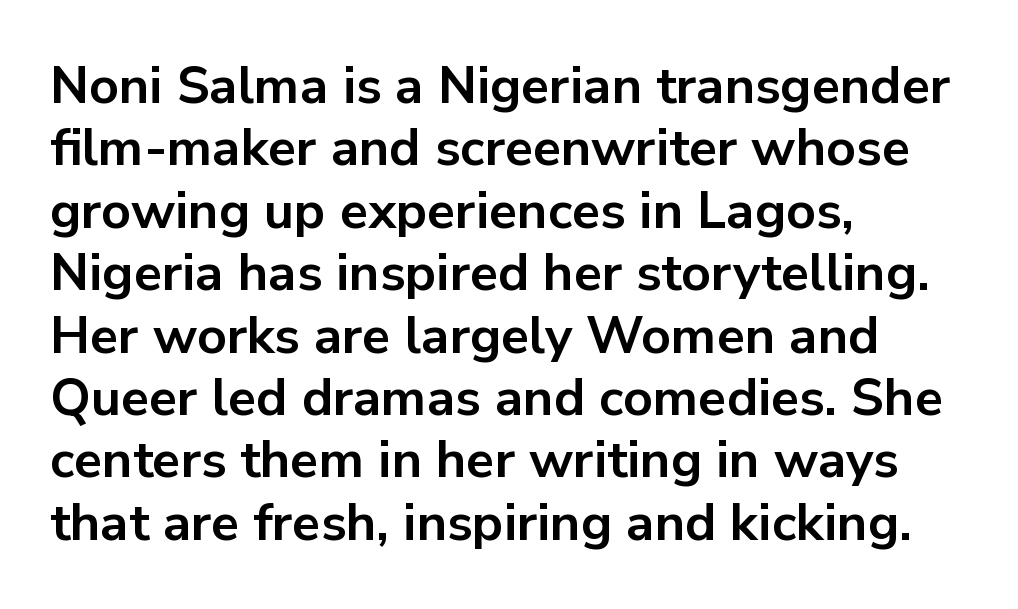
The image shows 52 px bold sans-serif type, upright; set left-aligned, line spacing 1.2x, normal letter spacing, not underlined; low stroke contrast and a medium x-height.
